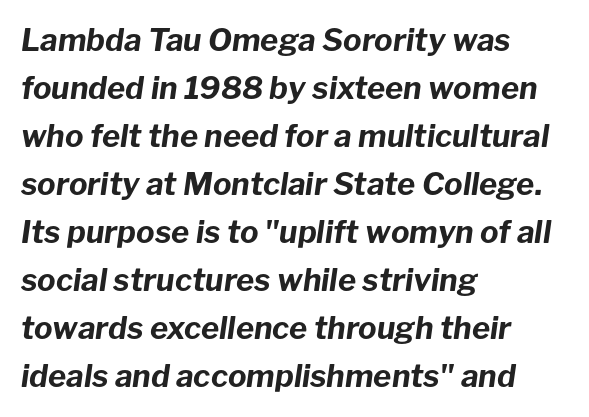
The image shows 31 px bold type, italic (leaning right); set left-aligned, normal line spacing (1.55x), normal letter spacing, not underlined; low stroke contrast and a medium x-height.
